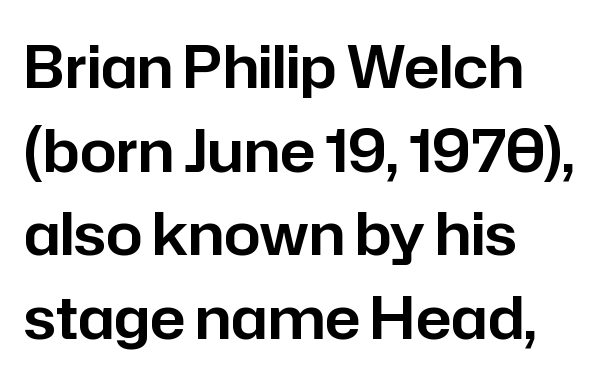
The image shows 58 px sans-serif type, upright; set left-aligned, normal line spacing (1.44x), normal letter spacing, not underlined; low stroke contrast and a medium x-height.
